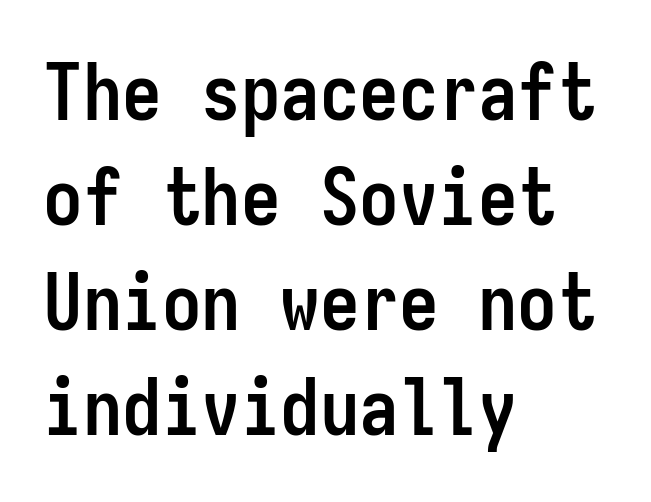
{"serif": "no", "italic": "no", "bold": "yes", "weight": "semibold", "width": "condensed", "stroke_contrast": "low", "x_height": "medium", "monospaced": "yes", "underline": "no", "align": "left", "line_spacing": "normal", "line_spacing_ratio": 1.33, "letter_spacing": "normal", "letter_spacing_em": 0.0, "glyph_px": 79}
